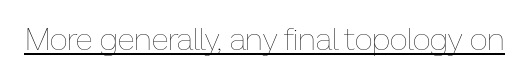
The image shows 32 px thin type, upright; set normal letter spacing, underlined; low stroke contrast and a medium x-height.
